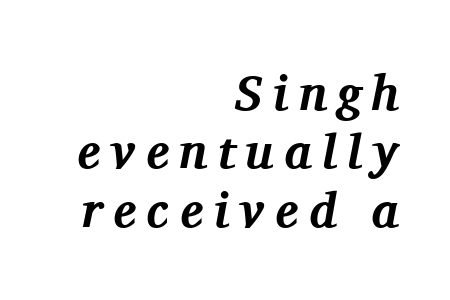
Q: Is the text bold? A: Yes.
Q: Is the text italic (slanted)? A: Yes, it leans right by about 11 degrees.
Q: Is the typeface a serif or a sans-serif typeface? A: Serif.
Q: Is the text underlined? A: No.
Q: How is the paragraph aligned? A: Right-aligned.
Q: Is the spacing between letters normal or unusually wide? A: Unusually wide.
Q: Width (condensed, normal, or wide)? A: Normal.
Q: Stroke contrast? A: Medium.
Q: x-height? A: Medium.
Q: Monospaced? A: No.
